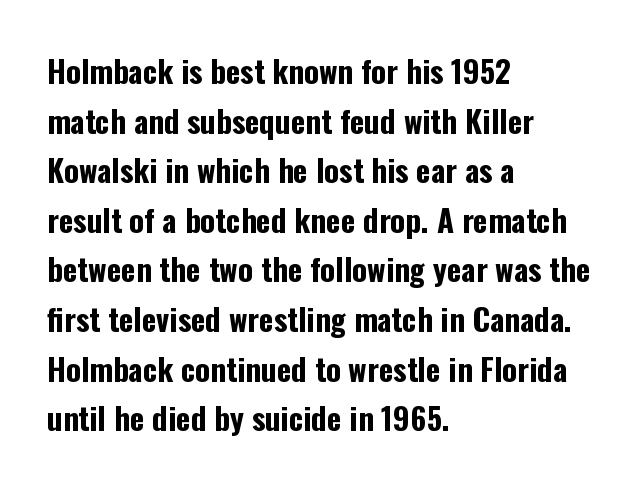
The image shows 31 px bold, condensed sans-serif type, upright; set left-aligned, normal line spacing (1.6x), normal letter spacing, not underlined; low stroke contrast and a medium x-height.
